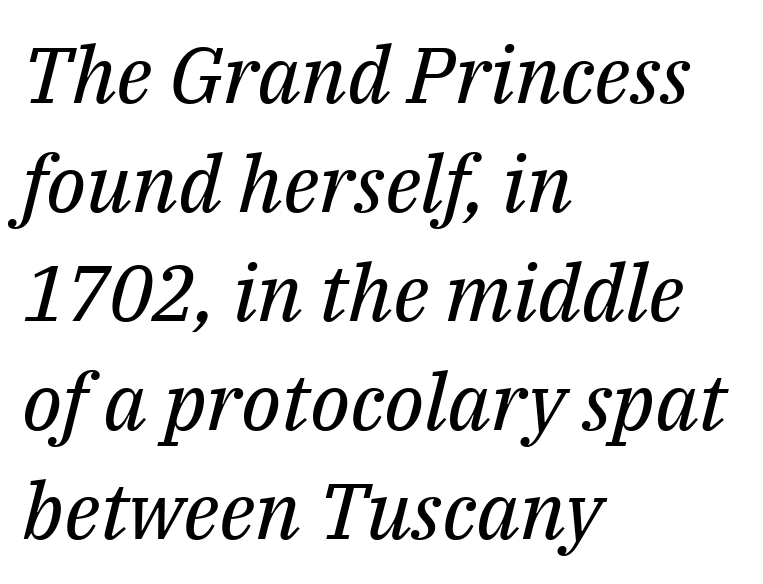
{"serif": "yes", "italic": "yes", "lean": "right", "slant_degrees": 14, "bold": "no", "weight": "regular", "width": "normal", "stroke_contrast": "medium", "x_height": "medium", "monospaced": "no", "underline": "no", "align": "left", "line_spacing": "normal", "line_spacing_ratio": 1.38, "letter_spacing": "normal", "letter_spacing_em": 0.0, "glyph_px": 79}
